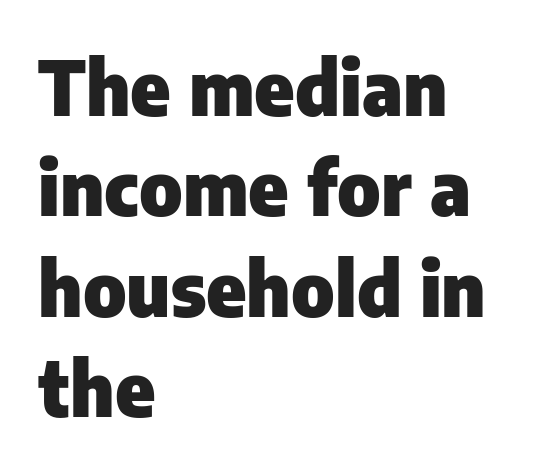
The image shows 75 px heavy sans-serif type, upright; set left-aligned, normal line spacing (1.34x), normal letter spacing, not underlined; low stroke contrast and a medium x-height.
